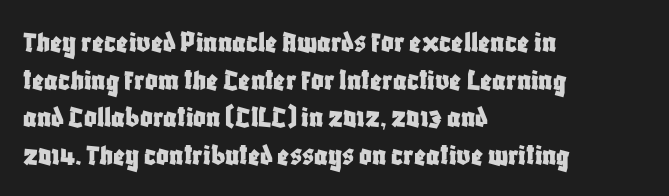
Look at the tracking — it's just the regular setting, nothing added. The string is rendered with underlining switched off. Looks like regular typesetting: each glyph gets only the width it needs. Ascenders rise straight up at ninety degrees.
